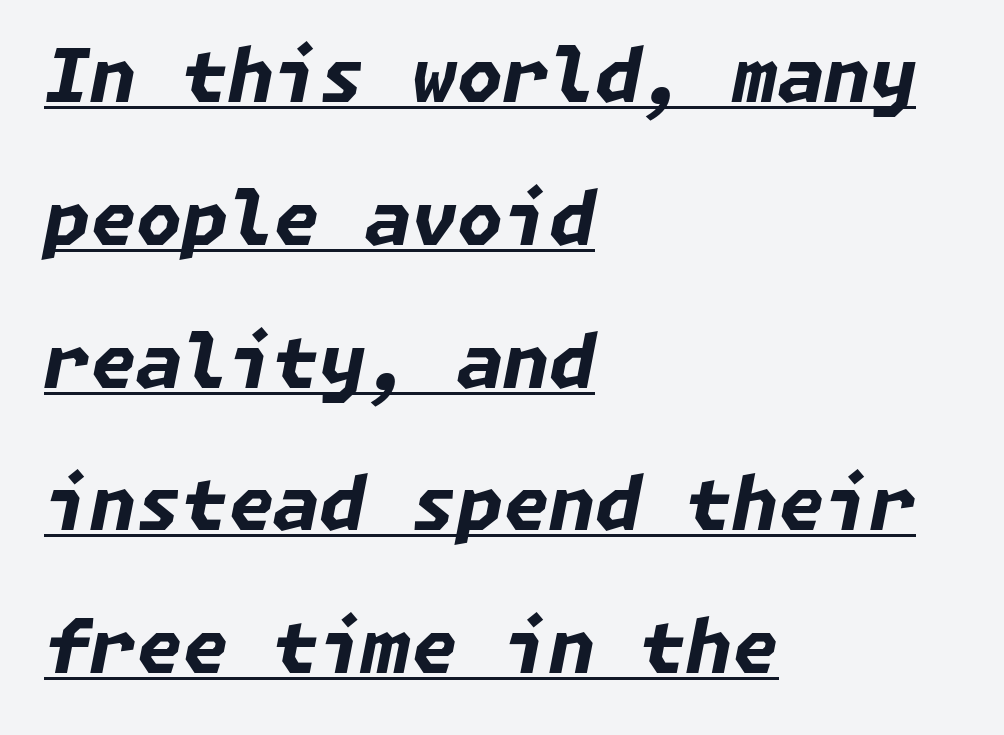
Q: Is the text bold? A: Yes.
Q: Is the text italic (slanted)? A: Yes, it leans right by about 11 degrees.
Q: Is the text underlined? A: Yes.
Q: How is the paragraph aligned? A: Left-aligned.
Q: Is the spacing between letters normal or unusually wide? A: Normal.
Q: Is the spacing between lines tight, normal or loose? A: Loose.
Q: Width (condensed, normal, or wide)? A: Normal.
Q: Stroke contrast? A: Low.
Q: x-height? A: Medium.
